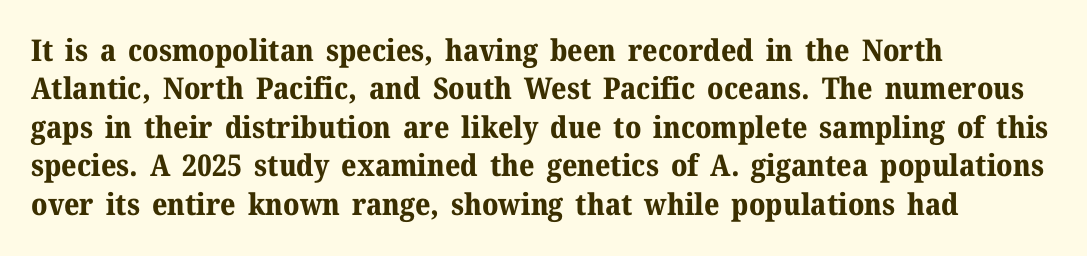
The lettering holds an erect, upright posture throughout. In terms of letterspacing, this is plain default setting. Vertically, the passage feels balanced, rows spaced as you'd expect. Typographic density is high because the face is bold. Note: serifs present on the glyphs. The letters advance in unequal steps, a hallmark of proportional type.
